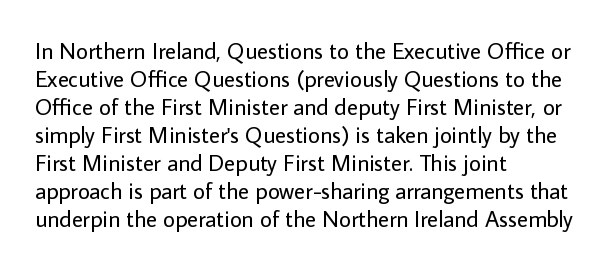
{"italic": "no", "bold": "no", "underline": "no", "align": "left", "line_spacing_ratio": 1.22, "letter_spacing": "normal", "letter_spacing_em": 0.0, "glyph_px": 23}
